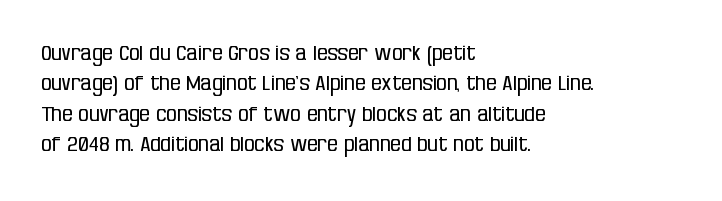
The image shows 21 px text type, upright; set left-aligned, normal line spacing (1.45x), normal letter spacing, not underlined.
